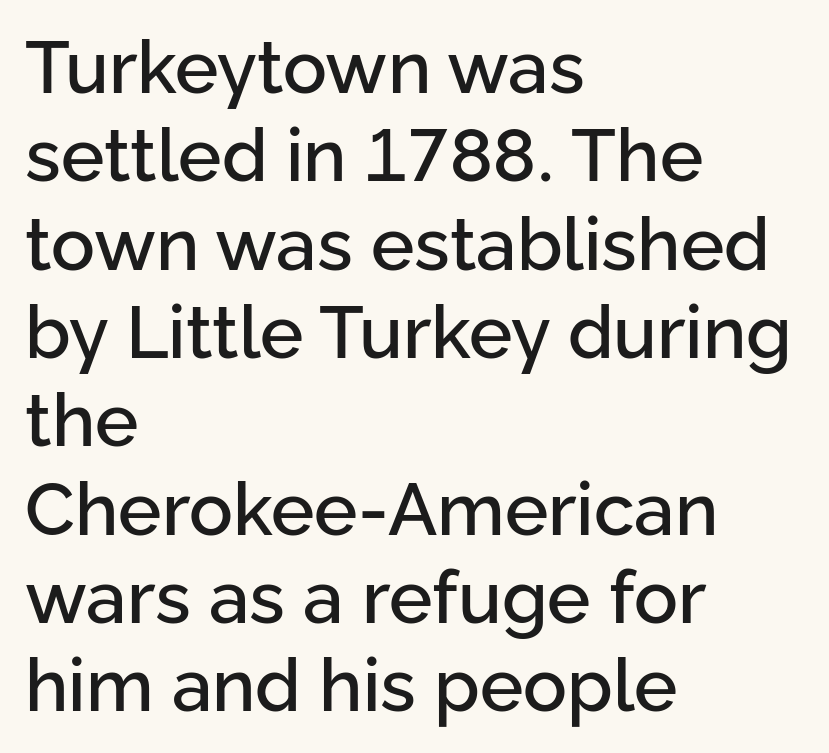
Q: Is the text italic (slanted)? A: No, it is upright.
Q: Is the typeface a serif or a sans-serif typeface? A: Sans-serif.
Q: Is the text underlined? A: No.
Q: How is the paragraph aligned? A: Left-aligned.
Q: Is the spacing between letters normal or unusually wide? A: Normal.
Q: Width (condensed, normal, or wide)? A: Normal.
Q: Stroke contrast? A: Low.
Q: x-height? A: Medium.
Q: Monospaced? A: No.
